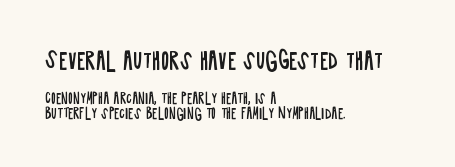
The image shows 23 px text type, upright; set left-aligned, tight line spacing (1.1x), normal letter spacing, not underlined; the first (top) block is 1.64x larger.
